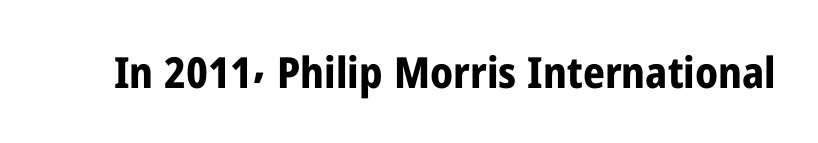
The image shows 43 px bold, condensed sans-serif type, upright; set normal letter spacing, not underlined; low stroke contrast and a medium x-height.
